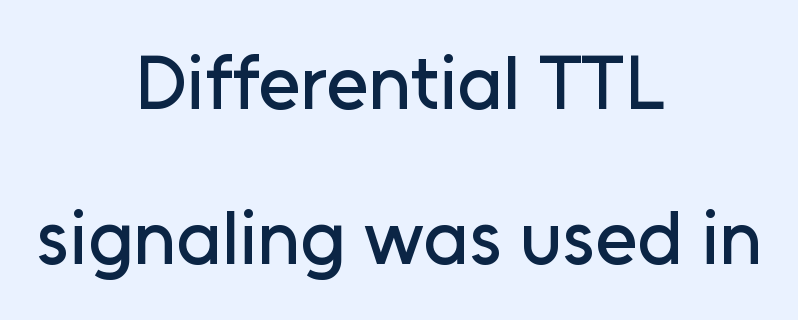
Q: Is the text italic (slanted)? A: No, it is upright.
Q: Is the typeface a serif or a sans-serif typeface? A: Sans-serif.
Q: Is the text underlined? A: No.
Q: How is the paragraph aligned? A: Centered.
Q: Is the spacing between letters normal or unusually wide? A: Normal.
Q: Is the spacing between lines tight, normal or loose? A: Loose.
Q: Width (condensed, normal, or wide)? A: Normal.
Q: Stroke contrast? A: Low.
Q: x-height? A: Medium.
Q: Monospaced? A: No.
